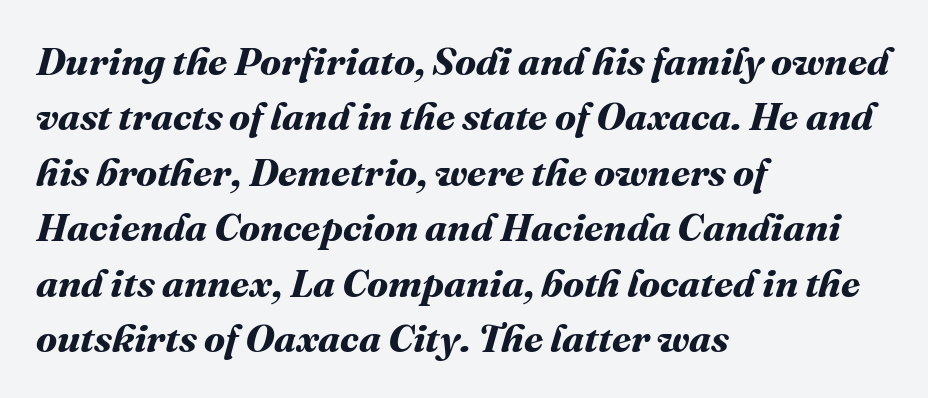
Q: Is the text bold? A: Yes.
Q: Is the text underlined? A: No.
Q: How is the paragraph aligned? A: Left-aligned.
Q: Is the spacing between letters normal or unusually wide? A: Normal.
Q: Is the spacing between lines tight, normal or loose? A: Normal.
Q: Width (condensed, normal, or wide)? A: Normal.
Q: Stroke contrast? A: Medium.
Q: x-height? A: Medium.
Q: Monospaced? A: No.
